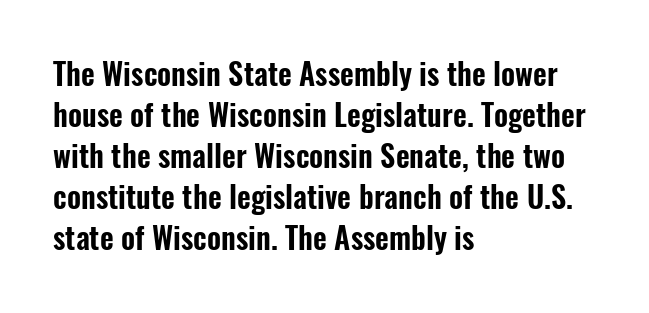
{"serif": "no", "italic": "no", "width": "condensed", "stroke_contrast": "low", "x_height": "medium", "monospaced": "no", "underline": "no", "align": "left", "line_spacing": "normal", "line_spacing_ratio": 1.37, "letter_spacing": "normal", "letter_spacing_em": 0.0, "glyph_px": 30}
